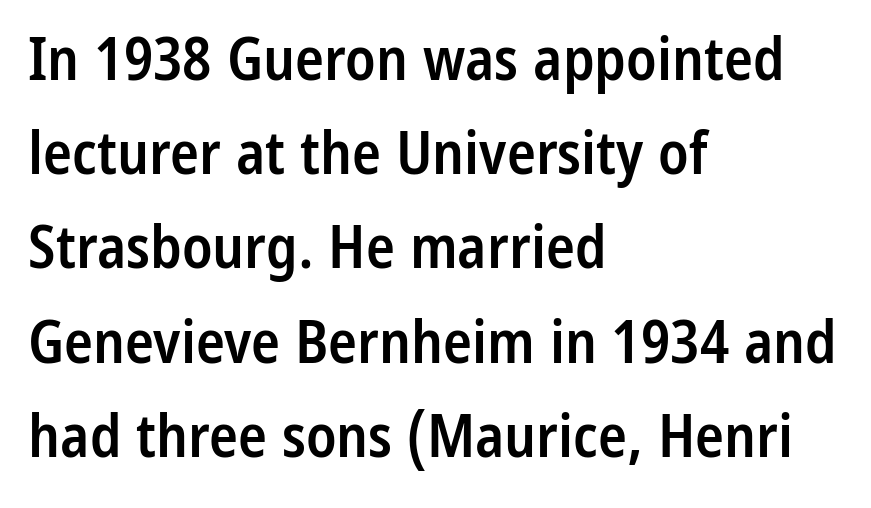
The image shows 60 px semibold, condensed sans-serif type, upright; set left-aligned, normal line spacing (1.57x), normal letter spacing, not underlined; low stroke contrast and a medium x-height.
